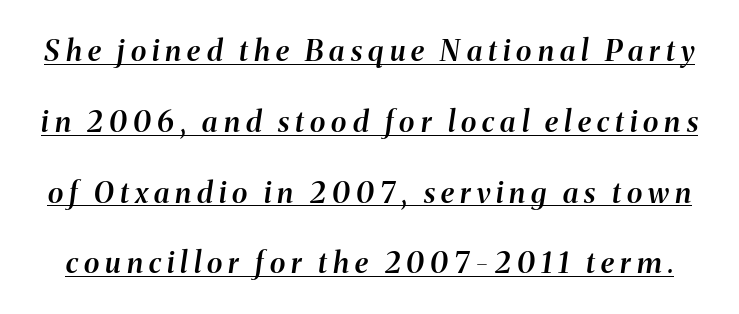
The image shows 29 px semibold type, italic (leaning right); set loose line spacing (2.44x), unusually wide letter spacing (+0.21 em), underlined; medium stroke contrast and a medium x-height.
